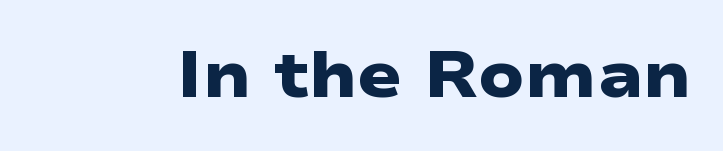
{"serif": "no", "bold": "yes", "weight": "heavy", "width": "wide", "stroke_contrast": "low", "x_height": "medium", "monospaced": "no", "underline": "no", "letter_spacing": "normal", "letter_spacing_em": 0.0, "glyph_px": 65}
